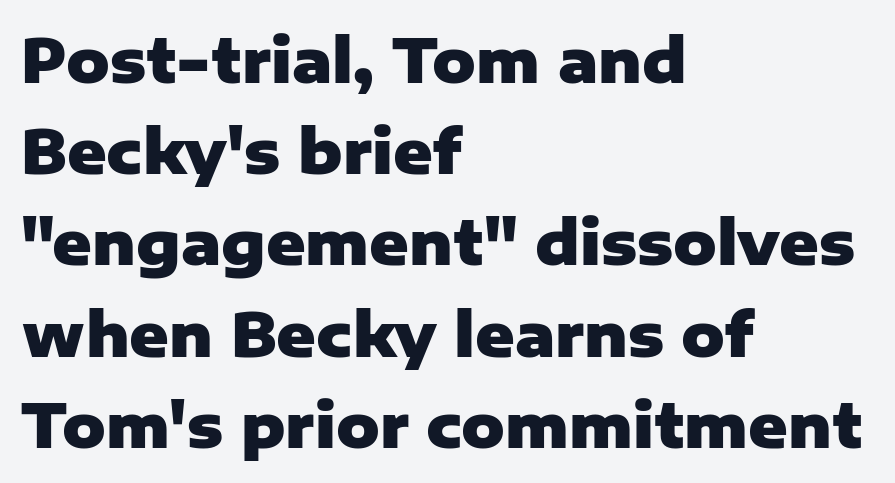
{"serif": "no", "italic": "no", "bold": "yes", "weight": "heavy", "width": "normal", "stroke_contrast": "low", "x_height": "medium", "monospaced": "no", "underline": "no", "align": "left", "line_spacing": "normal", "line_spacing_ratio": 1.52, "letter_spacing": "normal", "letter_spacing_em": 0.0, "glyph_px": 60}
